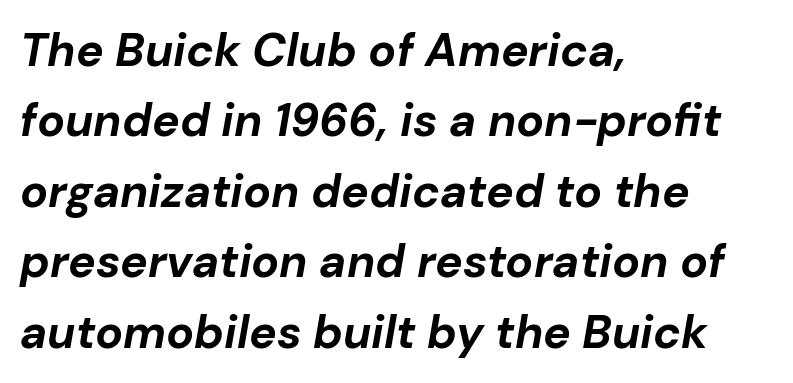
{"italic": "yes", "lean": "right", "slant_degrees": 10, "bold": "yes", "weight": "bold", "width": "normal", "stroke_contrast": "low", "x_height": "medium", "monospaced": "no", "underline": "no", "align": "left", "line_spacing": "normal", "line_spacing_ratio": 1.53, "letter_spacing": "normal", "letter_spacing_em": 0.0, "glyph_px": 46}
